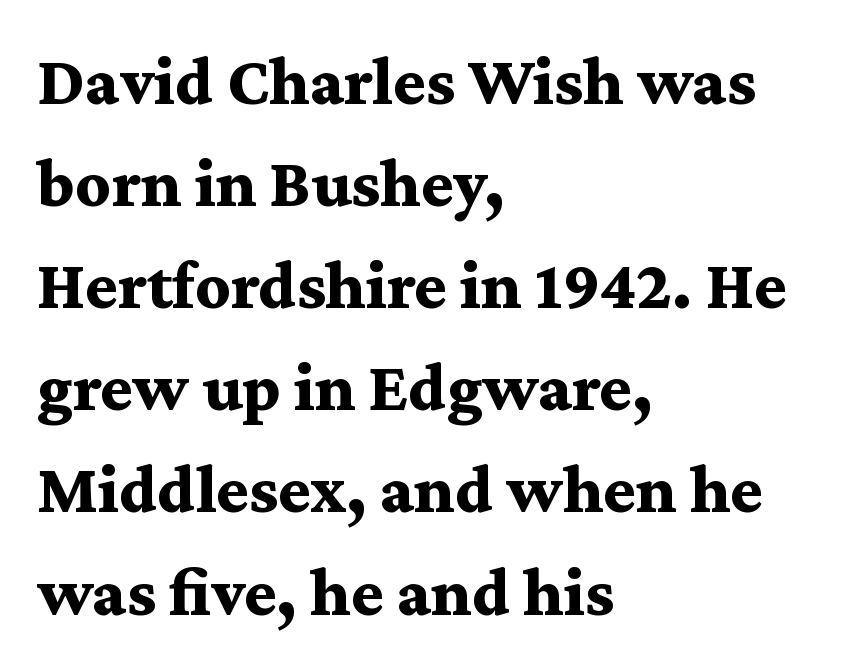
The image shows 69 px bold, wide serif type, upright; set left-aligned, normal line spacing (1.48x), normal letter spacing, not underlined; medium stroke contrast and a medium x-height.
